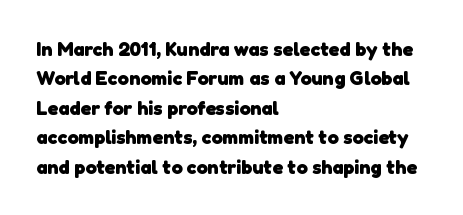
The image shows 20 px bold type; set left-aligned, normal line spacing (1.47x), normal letter spacing, not underlined.
